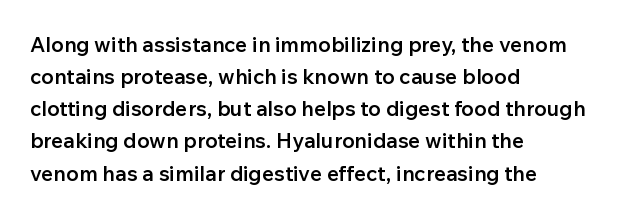
Q: Is the text bold? A: Semi-bold.
Q: Is the text italic (slanted)? A: No, it is upright.
Q: Is the text underlined? A: No.
Q: How is the paragraph aligned? A: Left-aligned.
Q: Is the spacing between letters normal or unusually wide? A: Normal.
Q: Is the spacing between lines tight, normal or loose? A: Normal.
